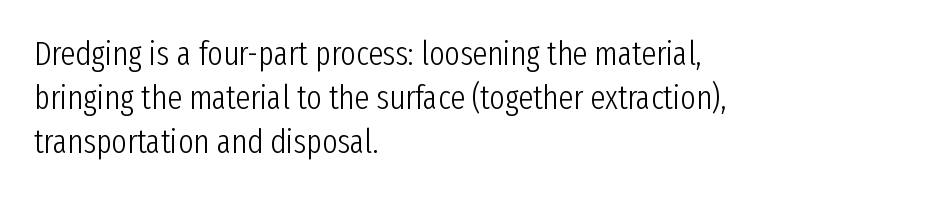
{"serif": "no", "italic": "no", "bold": "no", "weight": "light", "width": "condensed", "stroke_contrast": "low", "x_height": "medium", "monospaced": "no", "underline": "no", "align": "left", "line_spacing": "normal", "line_spacing_ratio": 1.34, "letter_spacing": "normal", "letter_spacing_em": 0.0, "glyph_px": 33}
